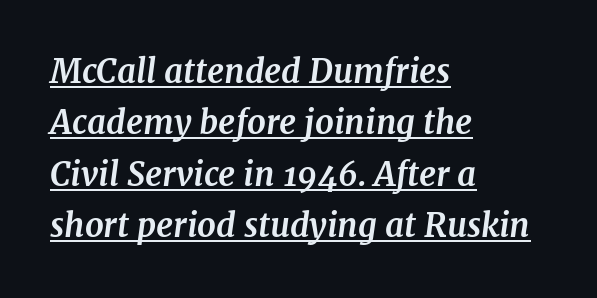
Q: Is the text bold? A: Yes.
Q: Is the text italic (slanted)? A: Yes, it leans right by about 7 degrees.
Q: Is the typeface a serif or a sans-serif typeface? A: Serif.
Q: Is the text underlined? A: Yes.
Q: How is the paragraph aligned? A: Left-aligned.
Q: Is the spacing between letters normal or unusually wide? A: Normal.
Q: Is the spacing between lines tight, normal or loose? A: Normal.
Q: Width (condensed, normal, or wide)? A: Normal.
Q: Stroke contrast? A: Medium.
Q: x-height? A: Medium.
Q: Monospaced? A: No.
